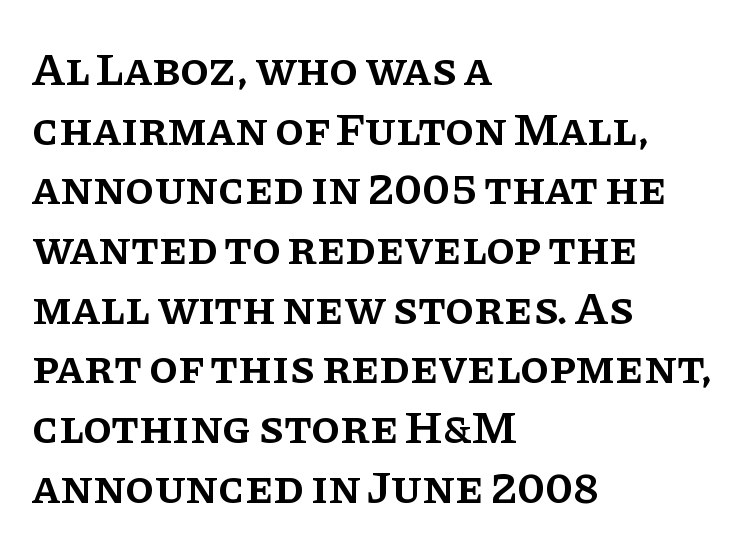
Compared with typical paragraphs, the rows here are spaced about the same. Tracking value appears to be zero — textbook default spacing. Glance below the letters and you will spot only blank space. A typesetter would mark this as roman, not italic.
